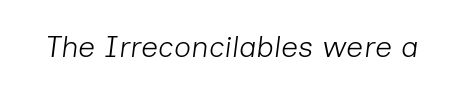
{"italic": "yes", "lean": "right", "slant_degrees": 7, "bold": "no", "weight": "light", "width": "normal", "stroke_contrast": "low", "x_height": "medium", "monospaced": "no", "underline": "no", "letter_spacing": "normal", "letter_spacing_em": 0.0, "glyph_px": 30}
